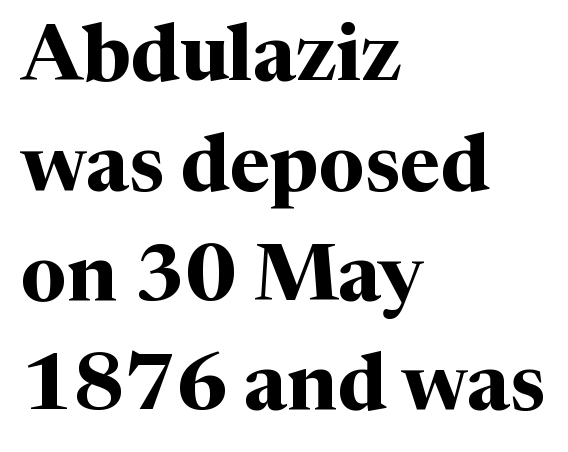
The image shows 79 px bold serif type, upright; set left-aligned, normal line spacing (1.39x), normal letter spacing, not underlined; medium stroke contrast and a medium x-height.
